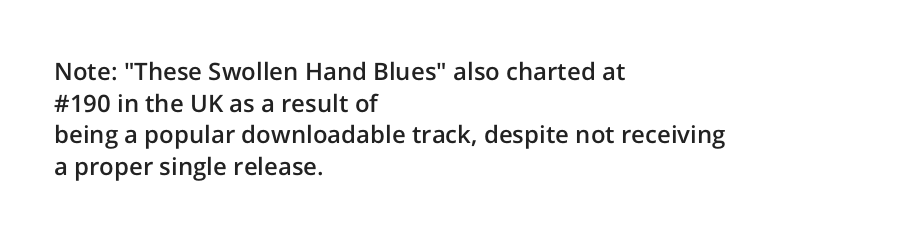
Q: Is the text bold? A: Semi-bold.
Q: Is the text italic (slanted)? A: No, it is upright.
Q: Is the text underlined? A: No.
Q: How is the paragraph aligned? A: Left-aligned.
Q: Is the spacing between letters normal or unusually wide? A: Normal.
Q: Is the spacing between lines tight, normal or loose? A: Normal.
